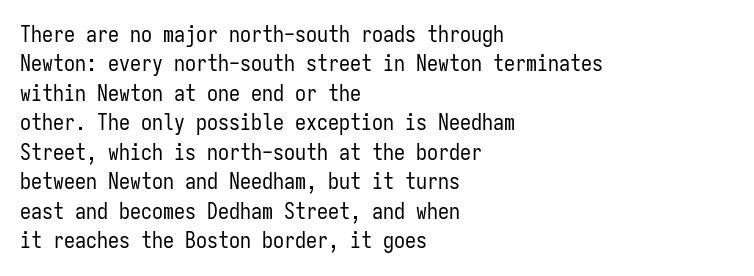
Q: Is the text bold? A: No.
Q: Is the text italic (slanted)? A: No, it is upright.
Q: Is the text underlined? A: No.
Q: How is the paragraph aligned? A: Left-aligned.
Q: Is the spacing between letters normal or unusually wide? A: Normal.
Q: Is the spacing between lines tight, normal or loose? A: Normal.
